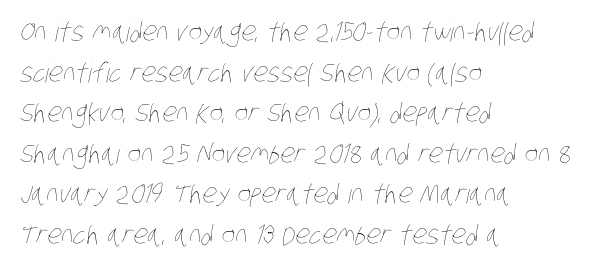
{"bold": "no", "underline": "no", "align": "left", "line_spacing": "normal", "line_spacing_ratio": 1.56, "letter_spacing": "normal", "letter_spacing_em": 0.0, "glyph_px": 26}
